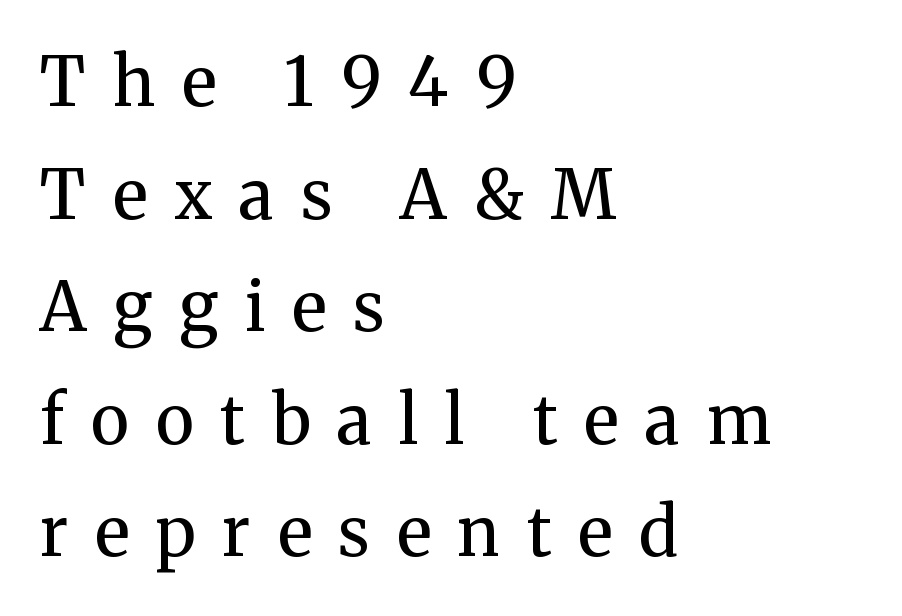
Q: Is the text bold? A: No.
Q: Is the text italic (slanted)? A: No, it is upright.
Q: Is the typeface a serif or a sans-serif typeface? A: Serif.
Q: Is the text underlined? A: No.
Q: How is the paragraph aligned? A: Left-aligned.
Q: Is the spacing between letters normal or unusually wide? A: Unusually wide.
Q: Is the spacing between lines tight, normal or loose? A: Normal.
Q: Width (condensed, normal, or wide)? A: Normal.
Q: Stroke contrast? A: Medium.
Q: x-height? A: Medium.
Q: Monospaced? A: No.
